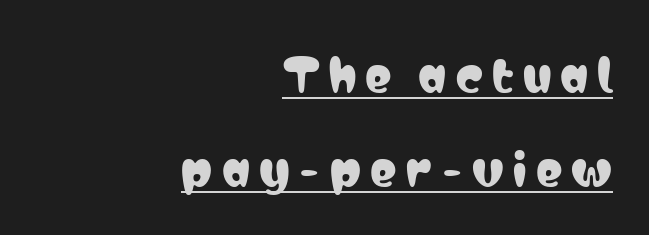
The image shows 44 px condensed sans-serif type, upright; set right-aligned, loose line spacing (2.14x), unusually wide letter spacing (+0.21 em), underlined; low stroke contrast and a medium x-height.
